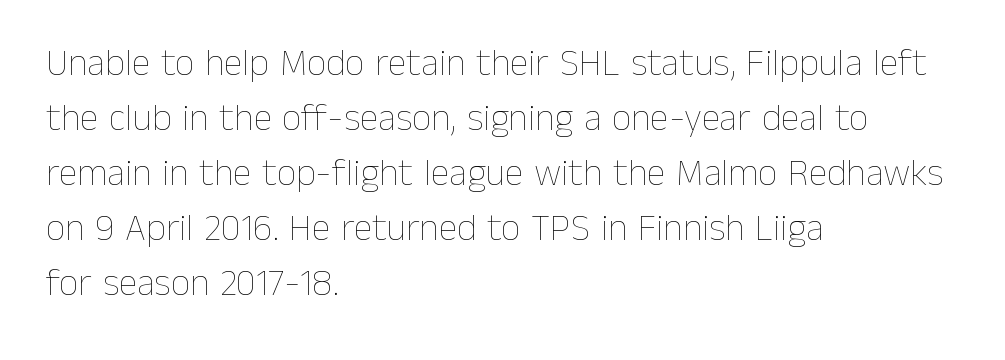
{"italic": "no", "bold": "no", "weight": "thin", "width": "normal", "stroke_contrast": "low", "x_height": "medium", "monospaced": "no", "underline": "no", "align": "left", "line_spacing": "normal", "line_spacing_ratio": 1.45, "letter_spacing": "normal", "letter_spacing_em": 0.0, "glyph_px": 38}
